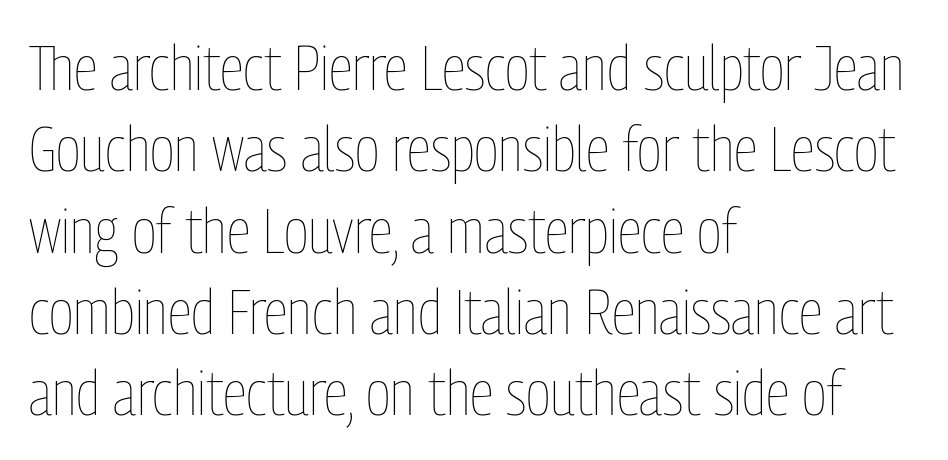
This is roman type, the default non-slanted kind. Varying glyph widths throughout — classic text-font behaviour. Is the block centered? No — it sits flush against the left margin. Heft: none added — not bold.
